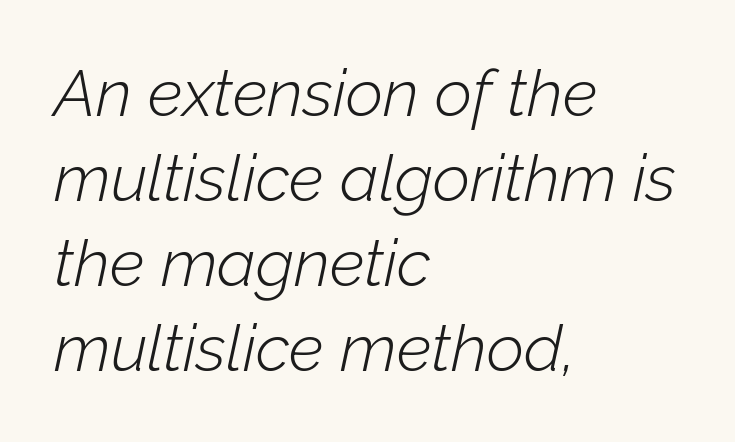
The image shows 65 px light type, italic (leaning right); set left-aligned, normal line spacing (1.31x), normal letter spacing, not underlined; low stroke contrast and a medium x-height.
